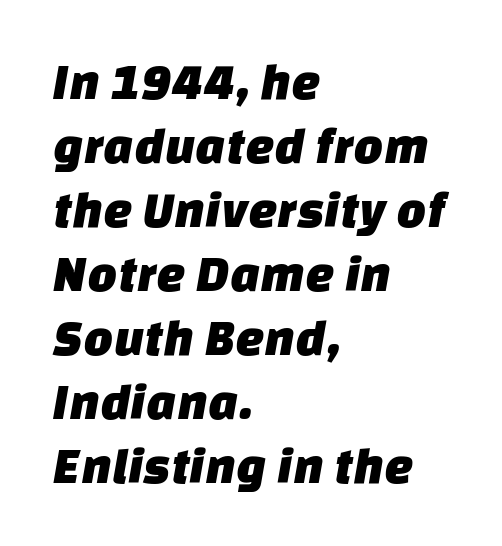
The image shows 52 px sans-serif type; set left-aligned, line spacing 1.23x, normal letter spacing, not underlined; low stroke contrast and a large x-height.
